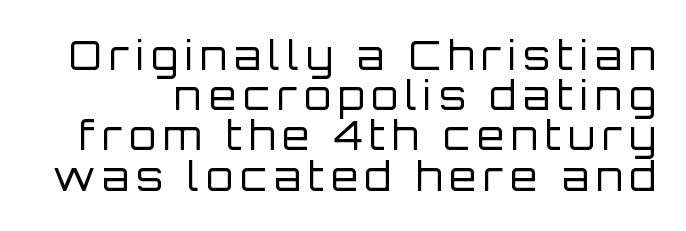
The image shows 39 px regular-weight sans-serif type, upright; set tight line spacing (1.03x), not underlined; low stroke contrast and a large x-height.
